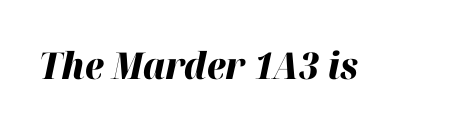
{"italic": "yes", "lean": "right", "slant_degrees": 12, "bold": "yes", "weight": "heavy", "width": "normal", "stroke_contrast": "high", "x_height": "medium", "monospaced": "no", "underline": "no", "letter_spacing": "normal", "letter_spacing_em": 0.0, "glyph_px": 37}
